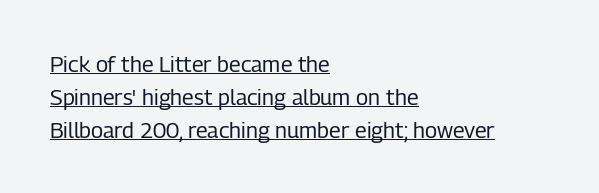
{"italic": "no", "bold": "no", "underline": "yes", "align": "left", "line_spacing": "normal", "line_spacing_ratio": 1.49, "letter_spacing": "normal", "letter_spacing_em": 0.0, "glyph_px": 22}
